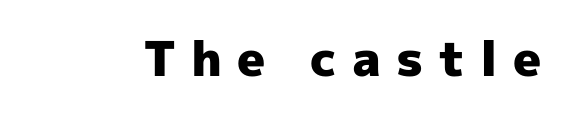
The image shows 48 px heavy sans-serif type, upright; set unusually wide letter spacing (+0.31 em), not underlined; a medium x-height.
